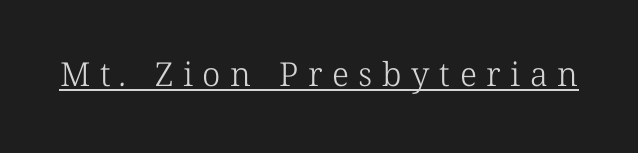
The image shows 33 px light serif type; set unusually wide letter spacing (+0.29 em), underlined; low stroke contrast and a medium x-height.
